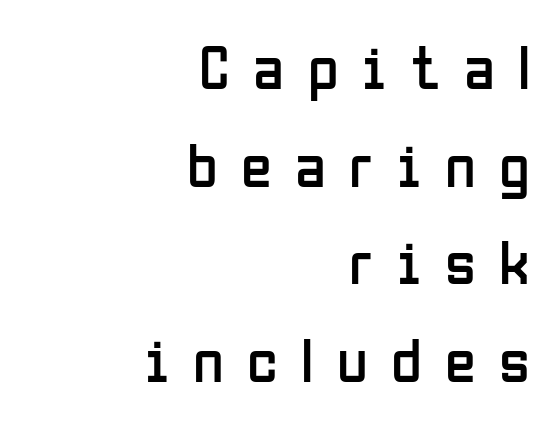
The image shows 63 px regular-weight, condensed sans-serif type, upright; set right-aligned, normal line spacing (1.55x), unusually wide letter spacing (+0.37 em), not underlined; low stroke contrast and a medium x-height.
